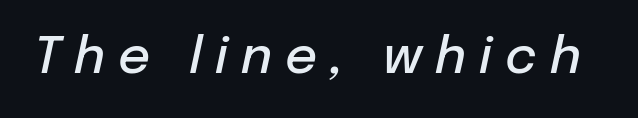
Yep, that's italic — everything's leaning. Words appear elongated and porous because spacing is wide. Think of a printed novel: that variable character pitch is what you see here. The area under the type is left untouched.
